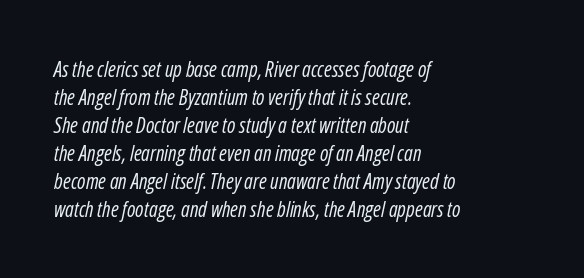
{"italic": "yes", "lean": "right", "slant_degrees": 12, "bold": "no", "underline": "no", "align": "left", "line_spacing": "normal", "line_spacing_ratio": 1.33, "letter_spacing": "normal", "letter_spacing_em": 0.0, "glyph_px": 21}
